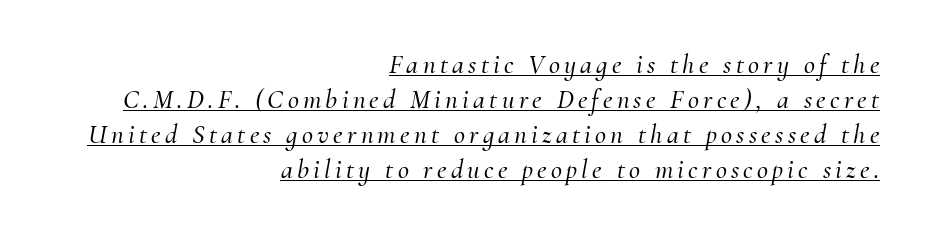
The text carries the slant typical of an italic or oblique font. Students, observe: this is what conventionally led text looks like. Emphasis is given by a line drawn under the lettering. In CSS terms this would be text-align: right.
